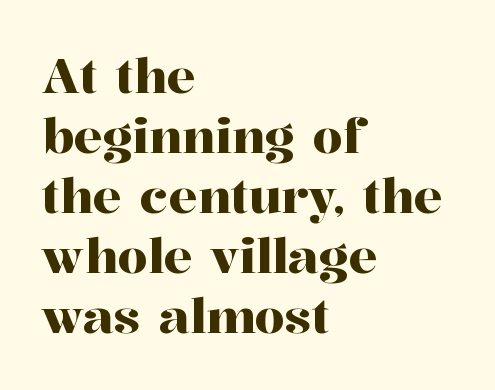
{"serif": "yes", "italic": "no", "width": "normal", "stroke_contrast": "high", "x_height": "medium", "monospaced": "no", "underline": "no", "align": "left", "line_spacing": "normal", "line_spacing_ratio": 1.25, "letter_spacing": "normal", "letter_spacing_em": 0.0, "glyph_px": 48}
